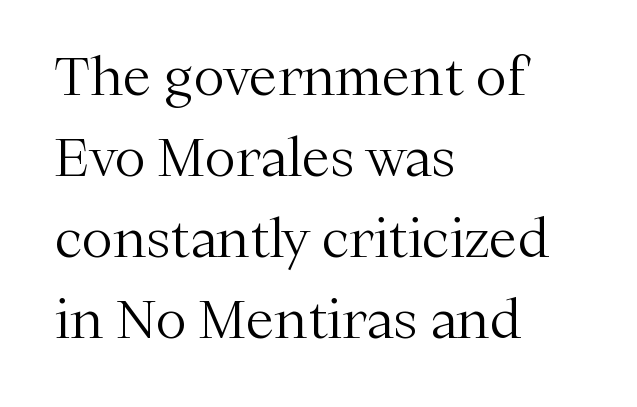
{"serif": "yes", "italic": "no", "bold": "no", "weight": "light", "width": "normal", "stroke_contrast": "medium", "x_height": "medium", "monospaced": "no", "underline": "no", "align": "left", "line_spacing": "normal", "line_spacing_ratio": 1.56, "letter_spacing": "normal", "letter_spacing_em": 0.0, "glyph_px": 52}
